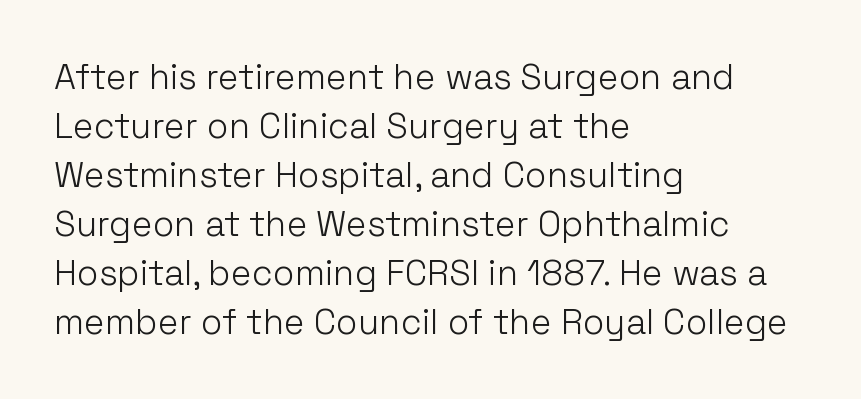
Q: Is the text bold? A: No.
Q: Is the text italic (slanted)? A: No, it is upright.
Q: Is the typeface a serif or a sans-serif typeface? A: Sans-serif.
Q: Is the text underlined? A: No.
Q: How is the paragraph aligned? A: Left-aligned.
Q: Is the spacing between letters normal or unusually wide? A: Normal.
Q: Is the spacing between lines tight, normal or loose? A: Normal.
Q: Width (condensed, normal, or wide)? A: Normal.
Q: Stroke contrast? A: Low.
Q: x-height? A: Medium.
Q: Monospaced? A: No.
